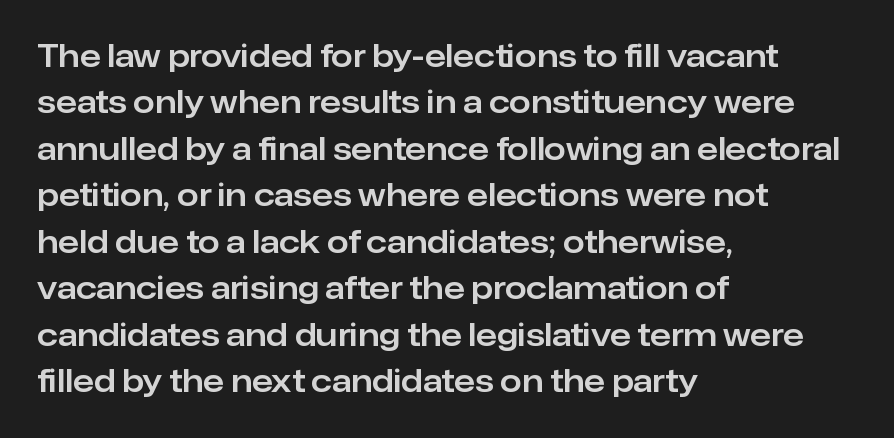
The image shows 31 px sans-serif type, upright; set left-aligned, normal line spacing (1.5x), normal letter spacing, not underlined; low stroke contrast and a medium x-height.
